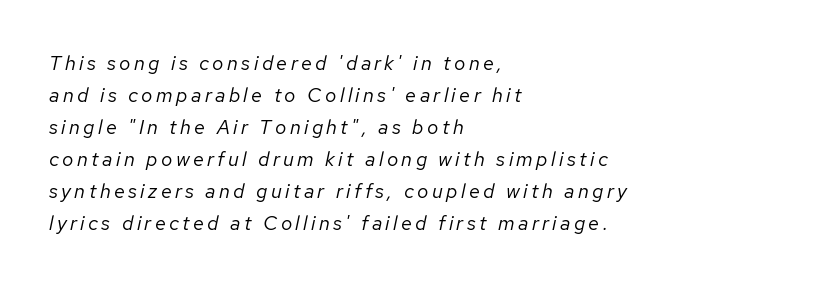
Q: Is the text bold? A: No.
Q: Is the text italic (slanted)? A: Yes, it leans right by about 12 degrees.
Q: Is the text underlined? A: No.
Q: How is the paragraph aligned? A: Left-aligned.
Q: Is the spacing between lines tight, normal or loose? A: Normal.
